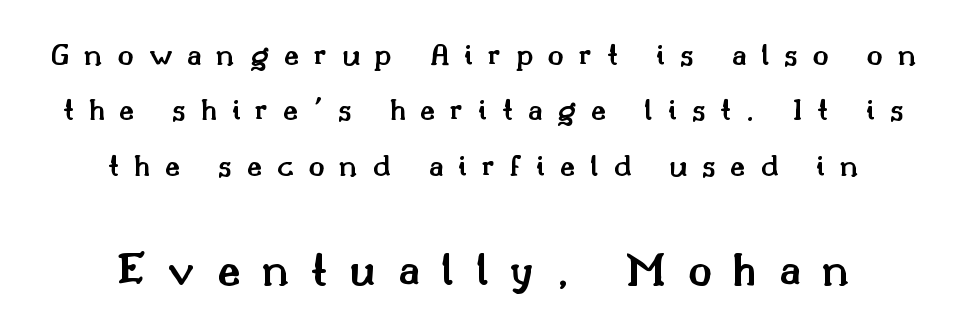
The image shows 49 px semibold serif type, upright; set centered, normal line spacing (1.68x), unusually wide letter spacing (+0.45 em), not underlined; the second (bottom) block is 1.48x larger; medium stroke contrast and a small x-height.
